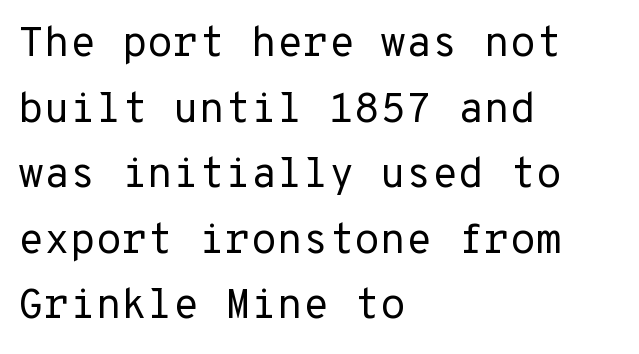
The image shows 42 px regular-weight sans-serif type, upright; set left-aligned, normal line spacing (1.56x), normal letter spacing, not underlined; low stroke contrast and a medium x-height.
